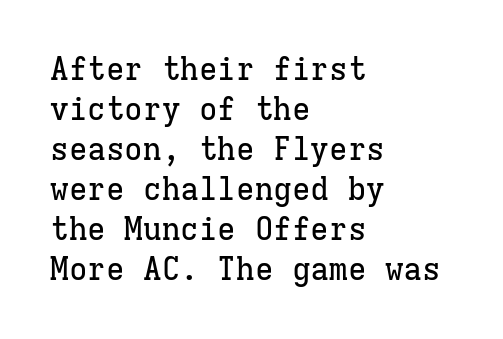
Between one letter and the next there's only the usual sliver of space. This sample uses an upright cut, with every glyph sitting square on the baseline. Compared with a centered layout, this one pins lines to the left instead. Rule under the text: the space is simply empty. Fixed-width glyphs throughout — classic coding-font behaviour.
